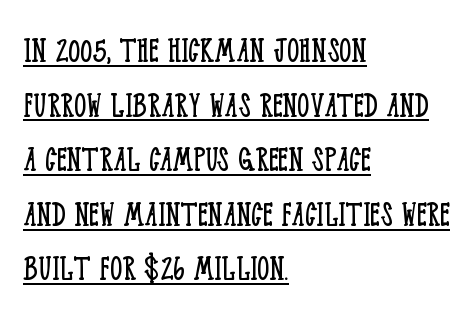
A classic flush-left, rag-right setting is used for this passage. Whoever set this chose a conventional vertical rhythm. Is this a sans? No — the strokes have serifs. The face used here is rendered with its standard letterfit.
